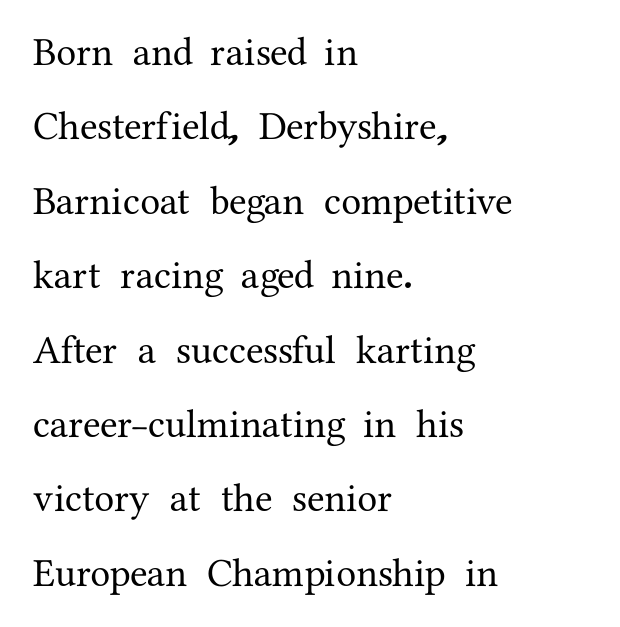
The letters advance in unequal steps, a hallmark of proportional type. Note: serifs present on the glyphs. Lines of text with bare space underneath. Each line starts at the same left margin while the right side varies. You could call the tracking neutral — neither tight nor loose. Do the letters lean? They stand straight.
